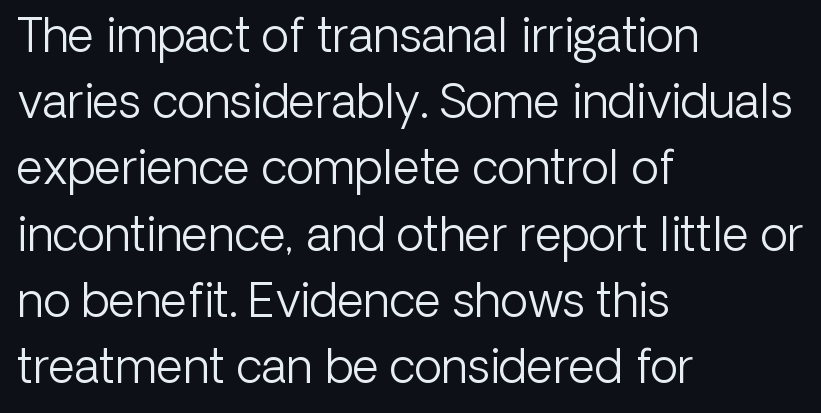
The image shows 46 px light sans-serif type, upright; set left-aligned, normal line spacing (1.44x), normal letter spacing, not underlined; low stroke contrast and a medium x-height.
